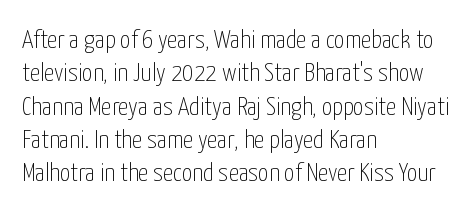
Compared with typical paragraphs, the rows here are spaced about the same. The letters stand straight up with perfectly vertical stems. Short and long lines alike share a common starting point at left. Is the stroke heavy? The answer is a plain regular-or-lighter. In terms of letterspacing, this is plain default setting. Just letters on the line, the space beneath them empty.
